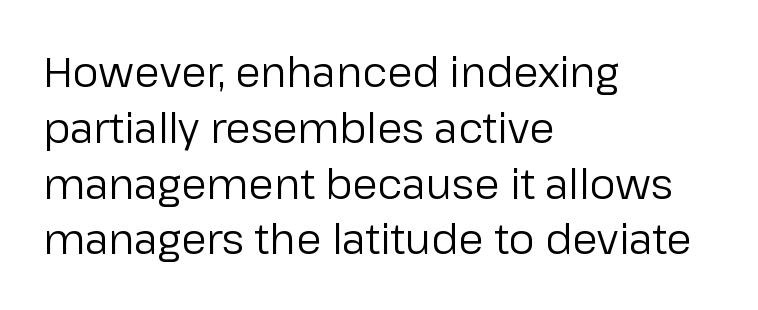
{"serif": "no", "italic": "no", "bold": "no", "weight": "regular", "width": "normal", "stroke_contrast": "low", "x_height": "medium", "monospaced": "no", "underline": "no", "align": "left", "line_spacing": "normal", "line_spacing_ratio": 1.36, "letter_spacing": "normal", "letter_spacing_em": 0.0, "glyph_px": 41}
